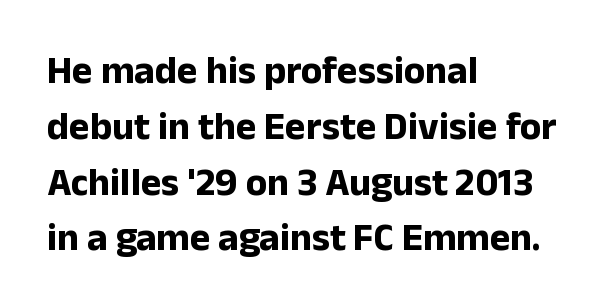
The image shows 39 px bold sans-serif type, upright; set left-aligned, normal line spacing (1.43x), normal letter spacing, not underlined; low stroke contrast and a medium x-height.
